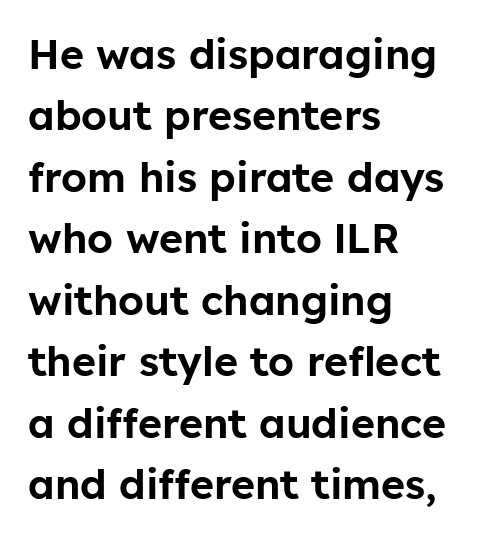
{"serif": "no", "italic": "no", "width": "normal", "stroke_contrast": "low", "x_height": "medium", "monospaced": "no", "underline": "no", "align": "left", "line_spacing": "normal", "line_spacing_ratio": 1.5, "letter_spacing": "normal", "letter_spacing_em": 0.0, "glyph_px": 41}
